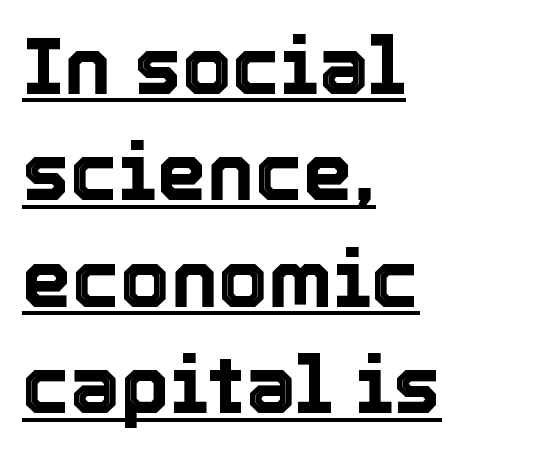
The image shows 80 px text type, upright; set left-aligned, normal line spacing (1.33x), normal letter spacing, underlined; a medium x-height.
